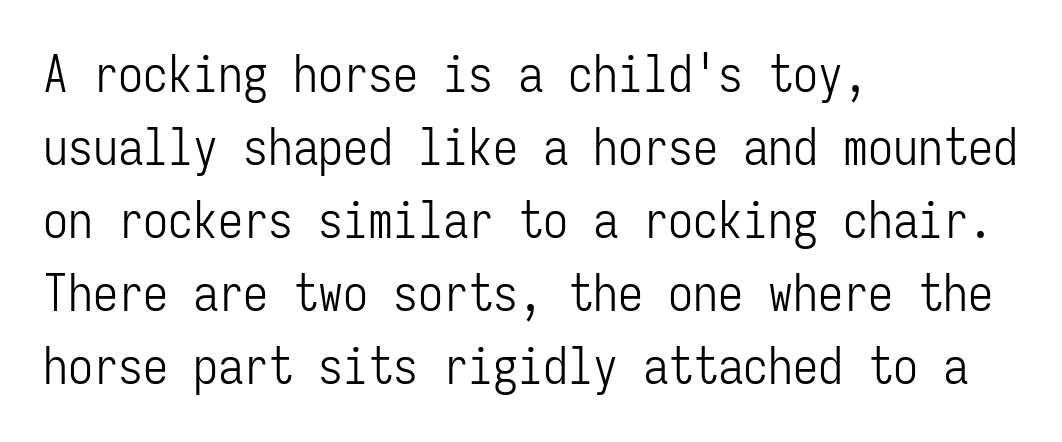
{"serif": "no", "italic": "no", "bold": "no", "weight": "light", "width": "condensed", "stroke_contrast": "low", "x_height": "medium", "monospaced": "yes", "underline": "no", "align": "left", "line_spacing": "normal", "line_spacing_ratio": 1.46, "letter_spacing": "normal", "letter_spacing_em": 0.0, "glyph_px": 50}
